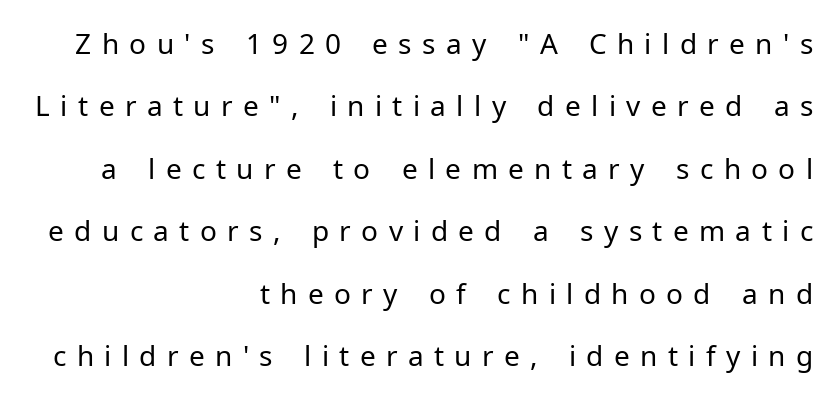
The image shows 28 px regular-weight sans-serif type, upright; set right-aligned, loose line spacing (2.23x), unusually wide letter spacing (+0.37 em), not underlined; low stroke contrast and a medium x-height.
